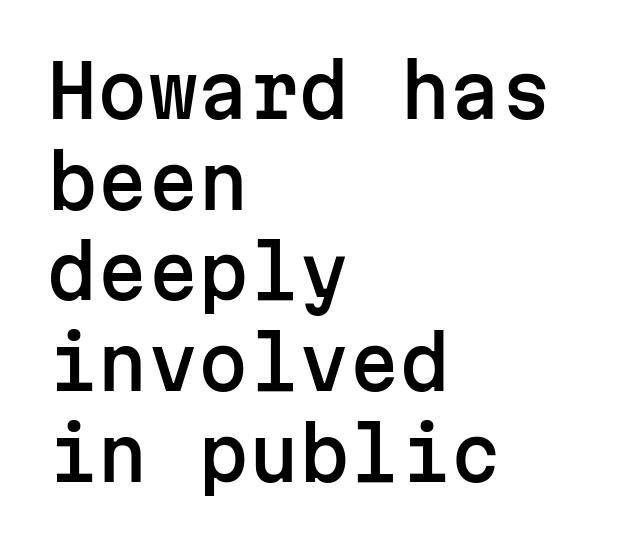
{"serif": "no", "italic": "no", "width": "normal", "stroke_contrast": "low", "x_height": "medium", "monospaced": "yes", "underline": "no", "align": "left", "line_spacing": "normal", "line_spacing_ratio": 1.26, "letter_spacing": "normal", "letter_spacing_em": 0.0, "glyph_px": 72}
